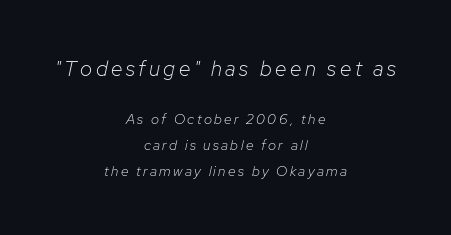
{"italic": "yes", "lean": "right", "slant_degrees": 12, "bold": "no", "underline": "no", "align": "center", "line_spacing_ratio": 1.84, "larger_block": "first", "size_ratio": 1.5, "glyph_px": 21}
